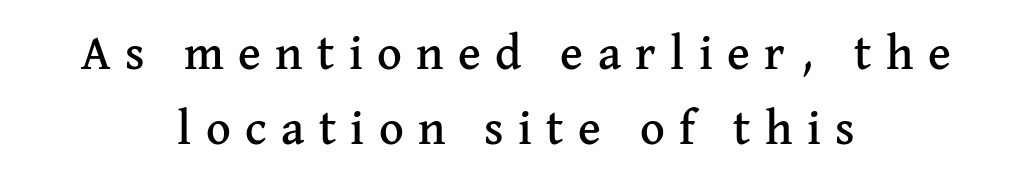
Q: Is the text italic (slanted)? A: No, it is upright.
Q: Is the typeface a serif or a sans-serif typeface? A: Serif.
Q: Is the text underlined? A: No.
Q: How is the paragraph aligned? A: Centered.
Q: Is the spacing between letters normal or unusually wide? A: Unusually wide.
Q: Is the spacing between lines tight, normal or loose? A: Normal.
Q: Width (condensed, normal, or wide)? A: Normal.
Q: Stroke contrast? A: Medium.
Q: x-height? A: Medium.
Q: Monospaced? A: No.
